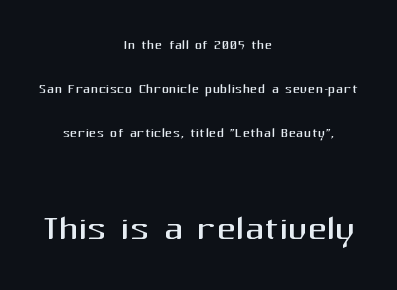
The image shows 48 px regular-weight sans-serif type, upright; set centered, loose line spacing (2.31x), normal letter spacing, not underlined; the second (bottom) block is 2.53x larger; medium stroke contrast and a medium x-height.
